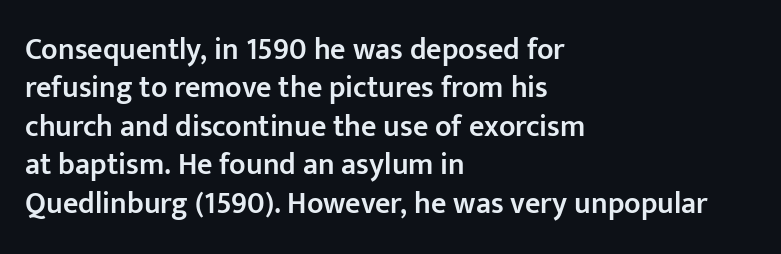
The image shows 30 px semibold sans-serif type, upright; set left-aligned, normal line spacing (1.28x), normal letter spacing, not underlined; low stroke contrast and a medium x-height.
